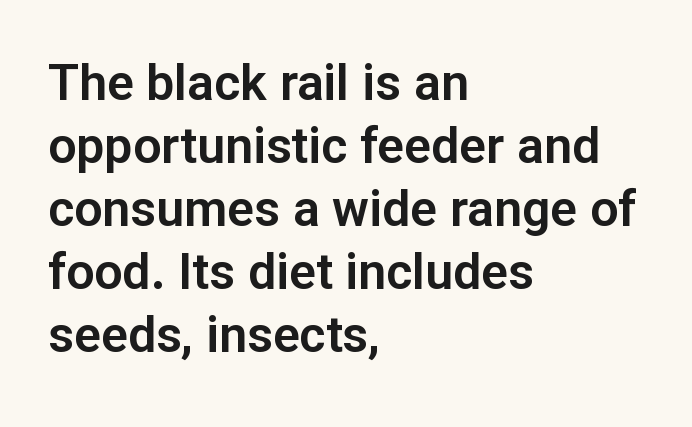
Q: Is the text italic (slanted)? A: No, it is upright.
Q: Is the typeface a serif or a sans-serif typeface? A: Sans-serif.
Q: Is the text underlined? A: No.
Q: How is the paragraph aligned? A: Left-aligned.
Q: Is the spacing between letters normal or unusually wide? A: Normal.
Q: Is the spacing between lines tight, normal or loose? A: Normal.
Q: Width (condensed, normal, or wide)? A: Normal.
Q: Stroke contrast? A: Low.
Q: x-height? A: Medium.
Q: Monospaced? A: No.
